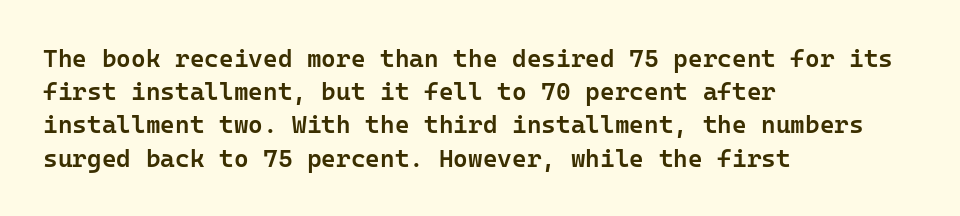
Which margin do the lines hug? The left one — the right edge is uneven. The space beneath each line is pristine and unruled. The line texture is even and compact thanks to regular tracking. Line spacing here is normal. The face used here is a semibold: visibly heavier than regular, lighter than bold.
